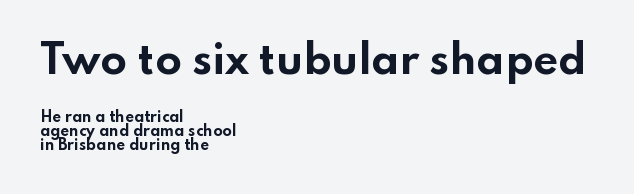
The image shows 39 px bold, wide sans-serif type, upright; set left-aligned, tight line spacing (0.98x), normal letter spacing, not underlined; the first (top) block is 2.79x larger; low stroke contrast and a small x-height.
